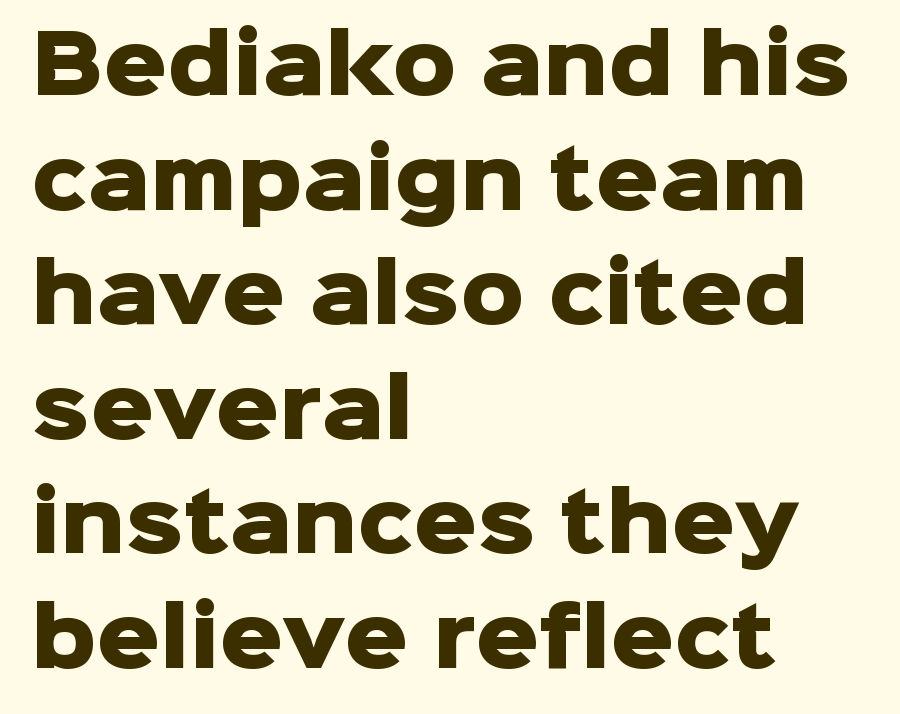
Every stem runs plumb, perpendicular to the baseline. In terms of weight, the rendering is a true, heavy bold. Just letters on the line, the space beneath them empty. Nope, no serifs anywhere on these letters. Looks like regular typesetting: each glyph gets only the width it needs.
